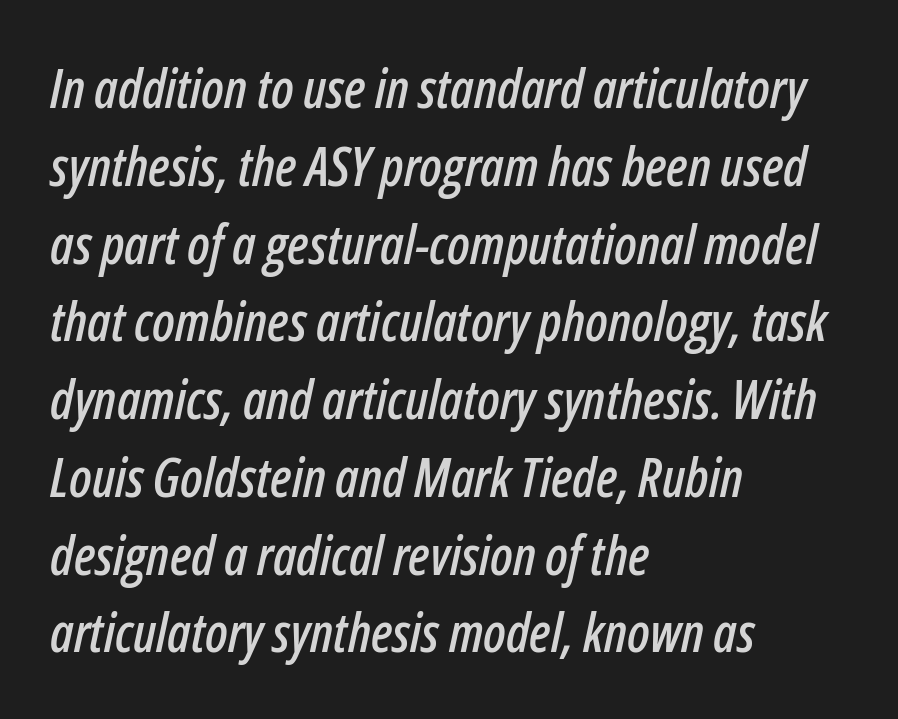
Q: Is the text italic (slanted)? A: Yes, it leans right by about 12 degrees.
Q: Is the text underlined? A: No.
Q: How is the paragraph aligned? A: Left-aligned.
Q: Is the spacing between letters normal or unusually wide? A: Normal.
Q: Is the spacing between lines tight, normal or loose? A: Normal.
Q: Width (condensed, normal, or wide)? A: Condensed.
Q: Stroke contrast? A: Low.
Q: x-height? A: Medium.
Q: Monospaced? A: No.
